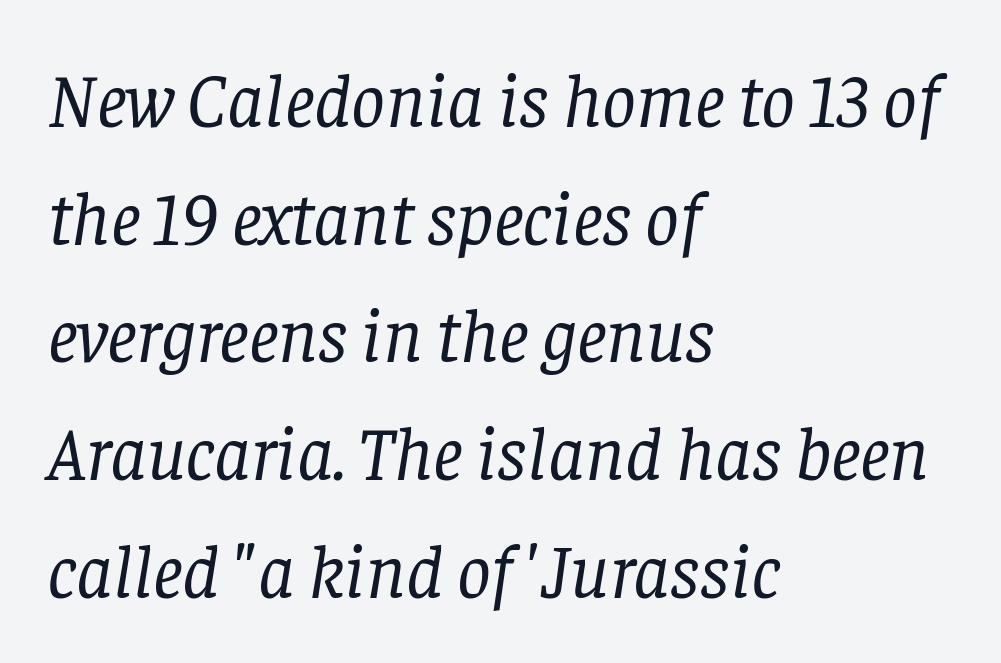
{"serif": "yes", "italic": "yes", "lean": "right", "slant_degrees": 8, "bold": "no", "weight": "regular", "width": "normal", "stroke_contrast": "low", "x_height": "large", "monospaced": "no", "underline": "no", "align": "left", "line_spacing": "normal", "line_spacing_ratio": 1.57, "letter_spacing": "normal", "letter_spacing_em": 0.0, "glyph_px": 75}
